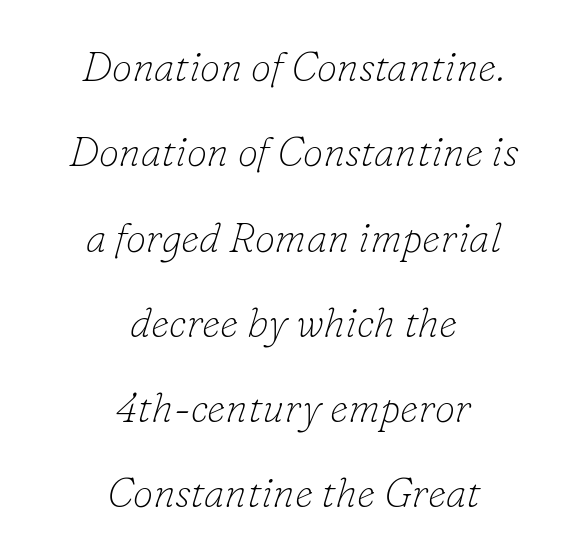
These lines are centered, leaving both edges ragged. Serifs: yes, visible at the terminals of the letterforms. The face used here is proportionally spaced, like ordinary book or web type. The axis of the letterforms is tilted away from vertical. This block would shrink considerably if given ordinary leading; it's expanded now. These lines keep a tight, regular rhythm from letter to letter.
